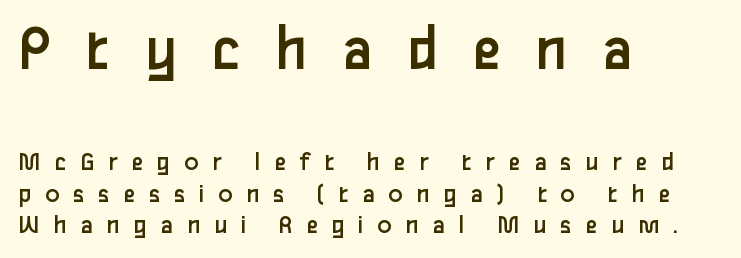
Q: Is the text bold? A: No.
Q: Is the text italic (slanted)? A: No, it is upright.
Q: Is the typeface a serif or a sans-serif typeface? A: Sans-serif.
Q: Is the text underlined? A: No.
Q: How is the paragraph aligned? A: Left-aligned.
Q: Is the spacing between letters normal or unusually wide? A: Unusually wide.
Q: Which block of text is set in a larger size, the first (top) or the second (bottom)? A: The first (top) one.
Q: Width (condensed, normal, or wide)? A: Normal.
Q: Stroke contrast? A: Low.
Q: x-height? A: Medium.
Q: Monospaced? A: No.
